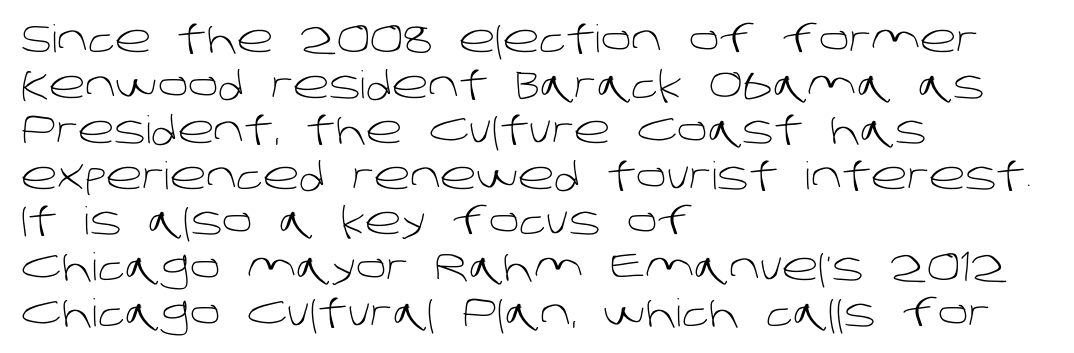
The image shows 38 px light sans-serif type; set left-aligned, line spacing 1.2x, normal letter spacing, not underlined; low stroke contrast and a large x-height.
